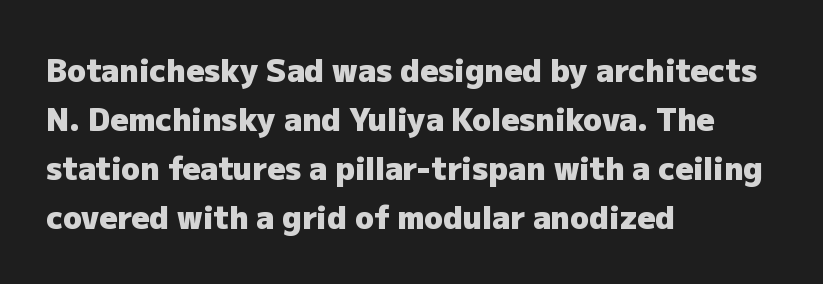
The image shows 31 px heavy sans-serif type, upright; set left-aligned, normal line spacing (1.58x), normal letter spacing, not underlined; low stroke contrast and a medium x-height.
